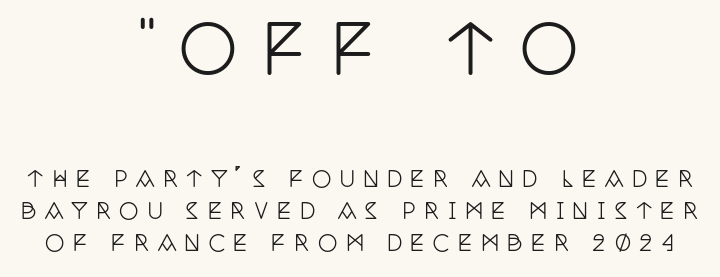
{"serif": "yes", "italic": "no", "width": "condensed", "stroke_contrast": "low", "x_height": "large", "monospaced": "no", "underline": "no", "align": "center", "line_spacing": "normal", "line_spacing_ratio": 1.46, "letter_spacing": "wide", "letter_spacing_em": 0.37, "larger_block": "first", "size_ratio": 3.0, "glyph_px": 66}
